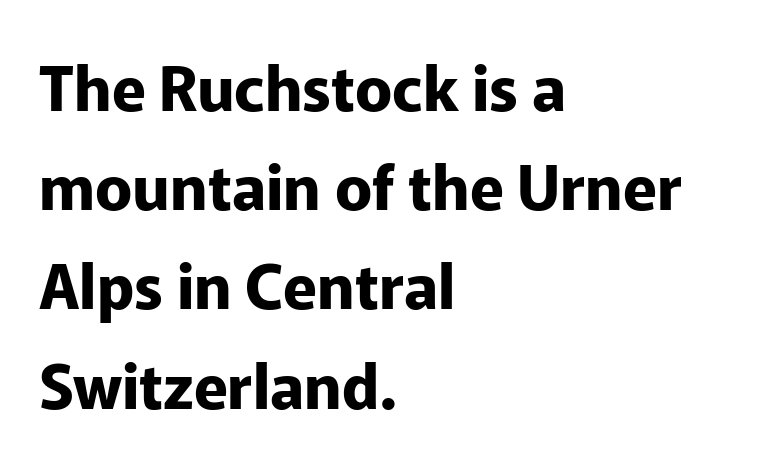
The image shows 62 px bold sans-serif type, upright; set left-aligned, normal line spacing (1.6x), normal letter spacing, not underlined; low stroke contrast and a medium x-height.
